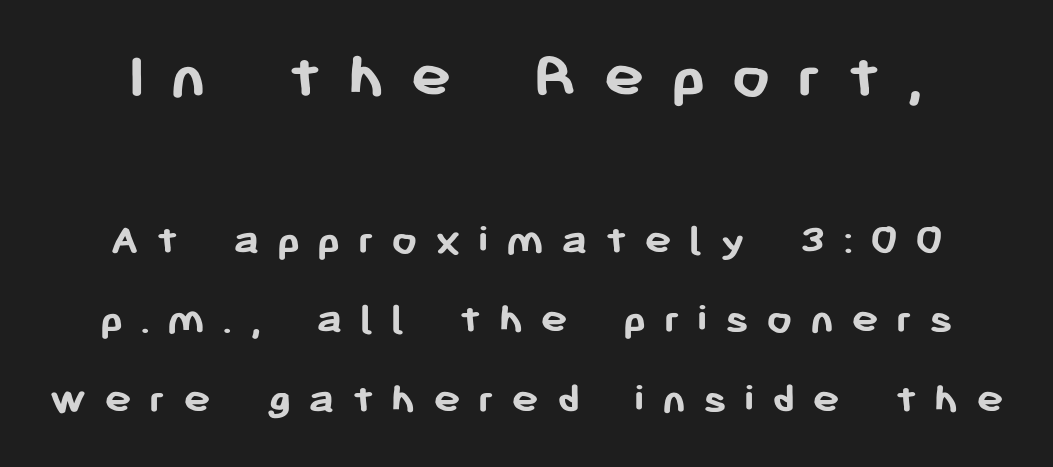
Ordinary non-slanted type is in use. Look at the bottom of the vertical strokes: they stop flat, with no serifs. Two sizes are in play, and the larger belongs to the first block. Bare-footed words on every line.
